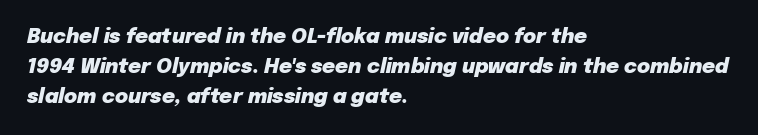
Q: Is the text bold? A: Yes.
Q: Is the text italic (slanted)? A: Yes, it leans right by about 12 degrees.
Q: Is the text underlined? A: No.
Q: How is the paragraph aligned? A: Left-aligned.
Q: Is the spacing between letters normal or unusually wide? A: Normal.
Q: Is the spacing between lines tight, normal or loose? A: Normal.
